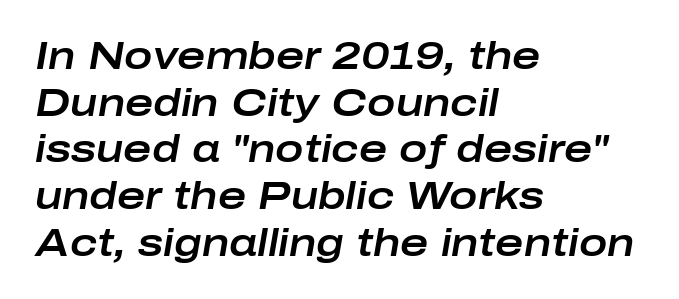
Q: Is the text italic (slanted)? A: Yes, it leans right by about 10 degrees.
Q: Is the text underlined? A: No.
Q: How is the paragraph aligned? A: Left-aligned.
Q: Is the spacing between letters normal or unusually wide? A: Normal.
Q: Width (condensed, normal, or wide)? A: Wide.
Q: Stroke contrast? A: Low.
Q: x-height? A: Medium.
Q: Monospaced? A: No.
